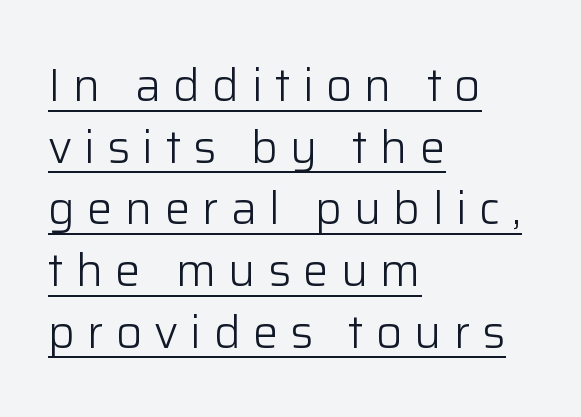
Q: Is the text bold? A: No.
Q: Is the text italic (slanted)? A: No, it is upright.
Q: Is the typeface a serif or a sans-serif typeface? A: Sans-serif.
Q: Is the text underlined? A: Yes.
Q: How is the paragraph aligned? A: Left-aligned.
Q: Is the spacing between letters normal or unusually wide? A: Unusually wide.
Q: Is the spacing between lines tight, normal or loose? A: Normal.
Q: Width (condensed, normal, or wide)? A: Normal.
Q: Stroke contrast? A: Low.
Q: x-height? A: Medium.
Q: Monospaced? A: No.
